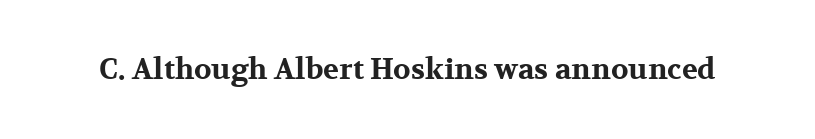
Q: Is the text bold? A: Yes.
Q: Is the text italic (slanted)? A: No, it is upright.
Q: Is the typeface a serif or a sans-serif typeface? A: Serif.
Q: Is the text underlined? A: No.
Q: Is the spacing between letters normal or unusually wide? A: Normal.
Q: Width (condensed, normal, or wide)? A: Wide.
Q: Stroke contrast? A: Medium.
Q: x-height? A: Medium.
Q: Monospaced? A: No.
